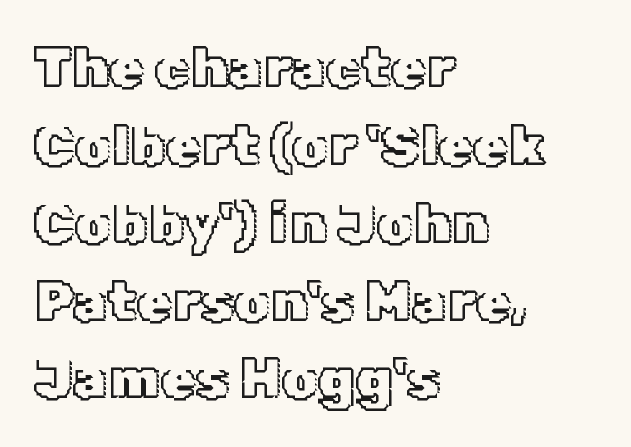
The image shows 56 px text type, upright; set left-aligned, normal line spacing (1.39x), normal letter spacing, not underlined; a medium x-height.
